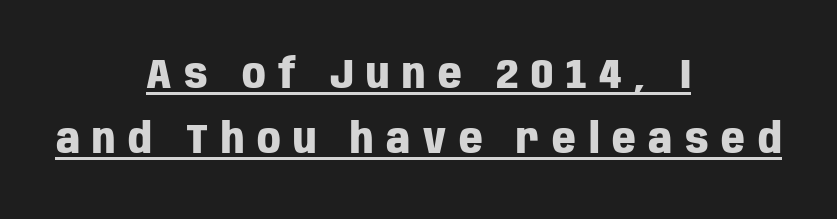
The image shows 41 px heavy, condensed sans-serif type, upright; set centered, normal line spacing (1.59x), unusually wide letter spacing (+0.31 em), underlined; low stroke contrast and a large x-height.
